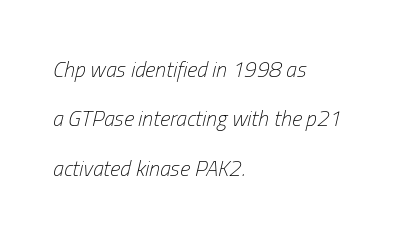
Q: Is the text bold? A: No.
Q: Is the text italic (slanted)? A: Yes, it leans right by about 13 degrees.
Q: Is the text underlined? A: No.
Q: How is the paragraph aligned? A: Left-aligned.
Q: Is the spacing between letters normal or unusually wide? A: Normal.
Q: Is the spacing between lines tight, normal or loose? A: Loose.
